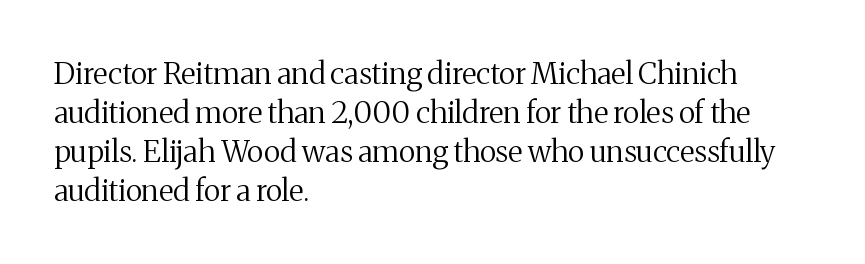
Observe the ordinary spacing: letters are neighbours, not strangers. Examine the stroke ends and you'll spot serifs. Think of a printed novel: that variable character pitch is what you see here. The letterforms sit at book weight or below.
